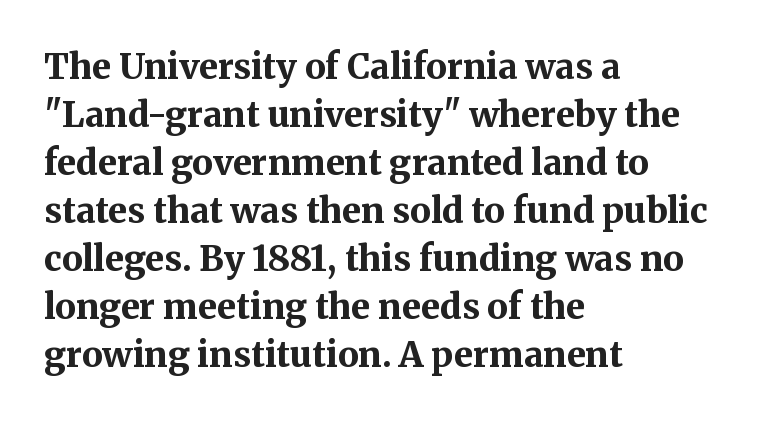
Each letter keeps its own natural width here, so spacing adapts to shape. The strokes are fattened all the way to bold. Upright lettering throughout. In CSS terms this would be text-align: left. Whoever set this chose a conventional vertical rhythm. Each row of text sits above clean, open space.
